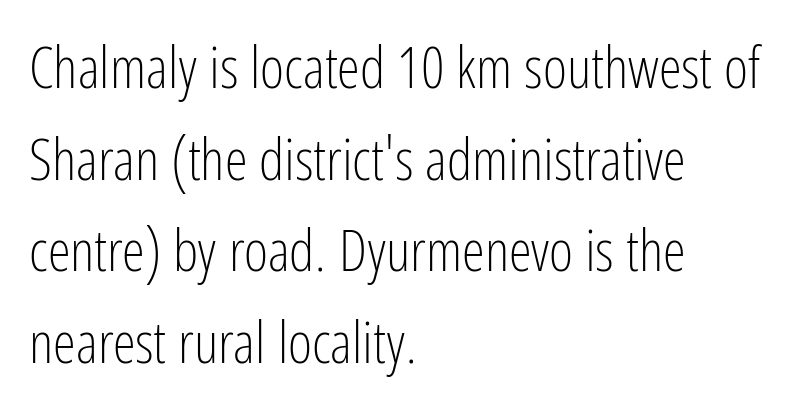
Reading down the column, the eye jumps a familiar distance to each next line. The letters carry no serifs — their stems end cleanly without finishing strokes. Italic: no, the glyphs are upright roman. Each letter keeps its own natural width here, so spacing adapts to shape. Tracking value appears to be zero — textbook default spacing.
